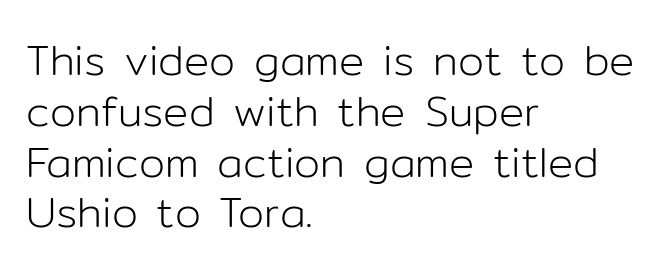
Q: Is the text bold? A: No.
Q: Is the text italic (slanted)? A: No, it is upright.
Q: Is the typeface a serif or a sans-serif typeface? A: Sans-serif.
Q: Is the text underlined? A: No.
Q: How is the paragraph aligned? A: Left-aligned.
Q: Is the spacing between letters normal or unusually wide? A: Normal.
Q: Width (condensed, normal, or wide)? A: Normal.
Q: Stroke contrast? A: Low.
Q: x-height? A: Medium.
Q: Monospaced? A: No.
